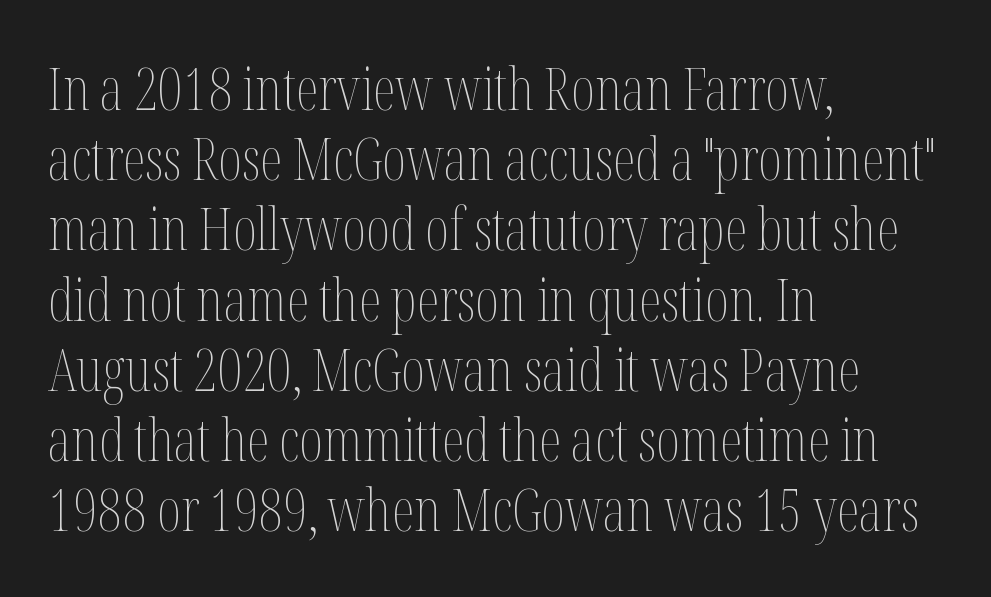
The image shows 58 px thin, condensed type, upright; set left-aligned, line spacing 1.21x, normal letter spacing, not underlined; medium stroke contrast and a medium x-height.
